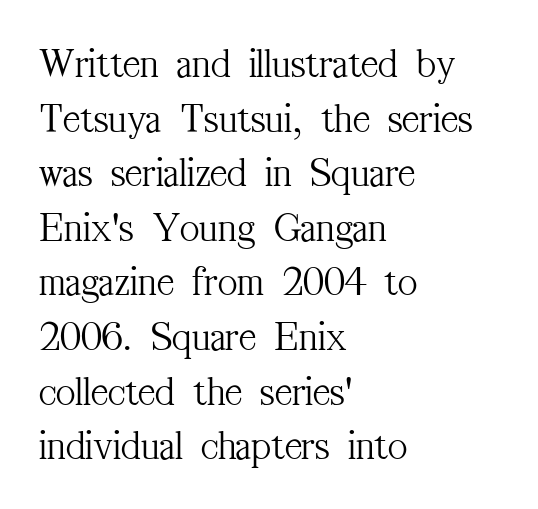
Q: Is the text bold? A: No.
Q: Is the text italic (slanted)? A: No, it is upright.
Q: Is the typeface a serif or a sans-serif typeface? A: Serif.
Q: Is the text underlined? A: No.
Q: How is the paragraph aligned? A: Left-aligned.
Q: Is the spacing between letters normal or unusually wide? A: Normal.
Q: Is the spacing between lines tight, normal or loose? A: Normal.
Q: Width (condensed, normal, or wide)? A: Condensed.
Q: Stroke contrast? A: Medium.
Q: x-height? A: Medium.
Q: Monospaced? A: No.
